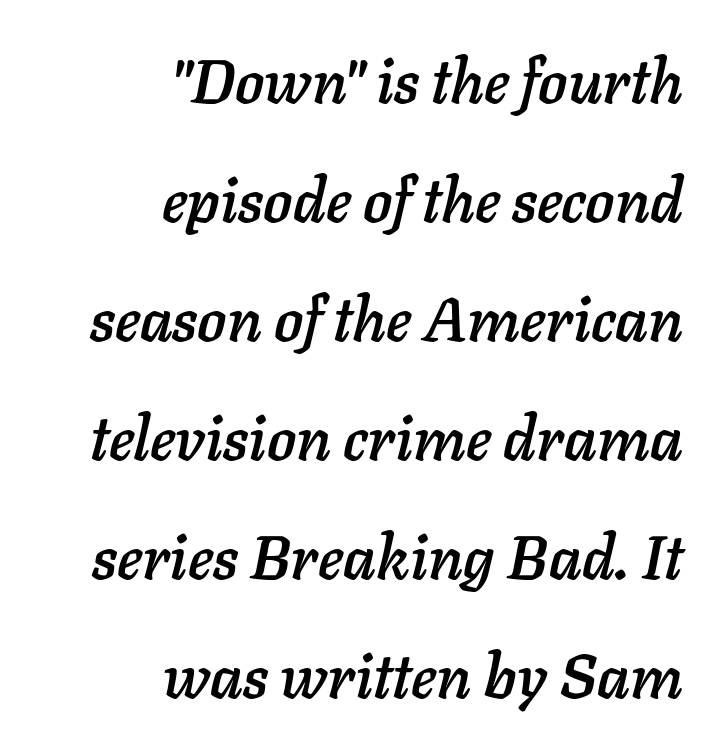
The image shows 61 px text type, italic (leaning right); set right-aligned, loose line spacing (1.95x), normal letter spacing, not underlined; low stroke contrast and a medium x-height.
